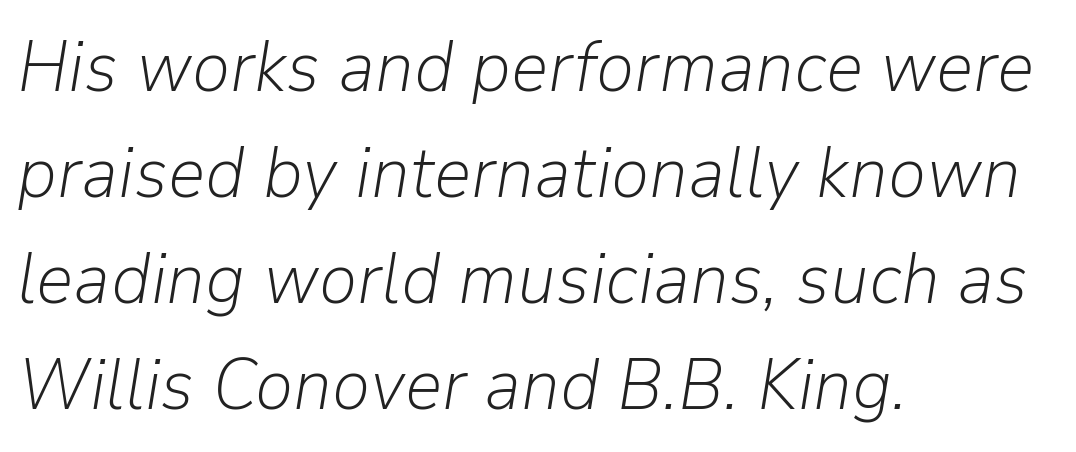
Q: Is the text bold? A: No.
Q: Is the text italic (slanted)? A: Yes, it leans right by about 9 degrees.
Q: Is the text underlined? A: No.
Q: How is the paragraph aligned? A: Left-aligned.
Q: Is the spacing between letters normal or unusually wide? A: Normal.
Q: Is the spacing between lines tight, normal or loose? A: Normal.
Q: Width (condensed, normal, or wide)? A: Normal.
Q: Stroke contrast? A: Low.
Q: x-height? A: Medium.
Q: Monospaced? A: No.
